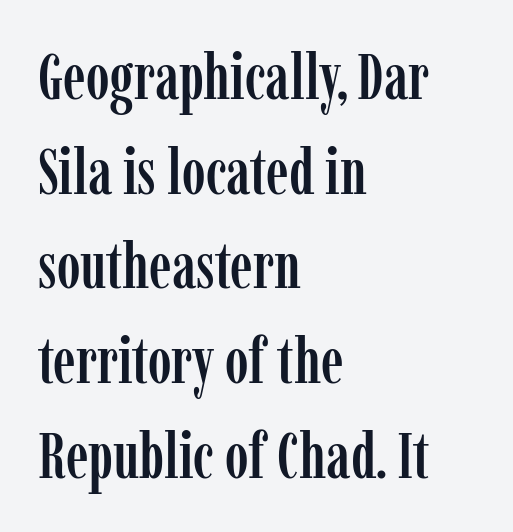
Nope, not italic — everything's standing straight. Notice how the passage keeps a crisp vertical edge on the left only. Think of a printed novel: that variable character pitch is what you see here. Horizontal bands of white between lines are of average thickness. Descender tails drop into unmarked territory.
